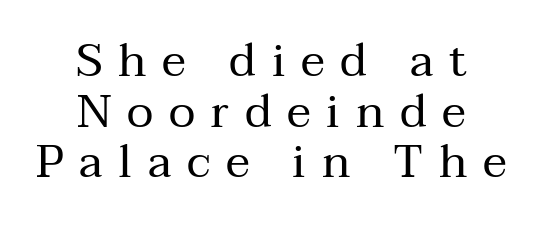
{"serif": "yes", "italic": "no", "bold": "no", "weight": "regular", "width": "normal", "stroke_contrast": "medium", "x_height": "medium", "monospaced": "no", "underline": "no", "align": "center", "line_spacing": "tight", "line_spacing_ratio": 1.1, "letter_spacing": "wide", "letter_spacing_em": 0.34, "glyph_px": 46}
